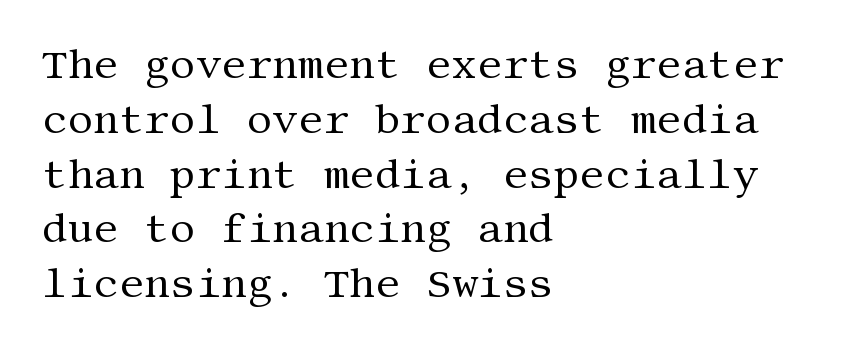
{"serif": "yes", "italic": "no", "bold": "no", "weight": "regular", "width": "normal", "stroke_contrast": "medium", "x_height": "large", "underline": "no", "align": "left", "line_spacing": "normal", "line_spacing_ratio": 1.37, "letter_spacing": "normal", "letter_spacing_em": 0.0, "glyph_px": 40}
